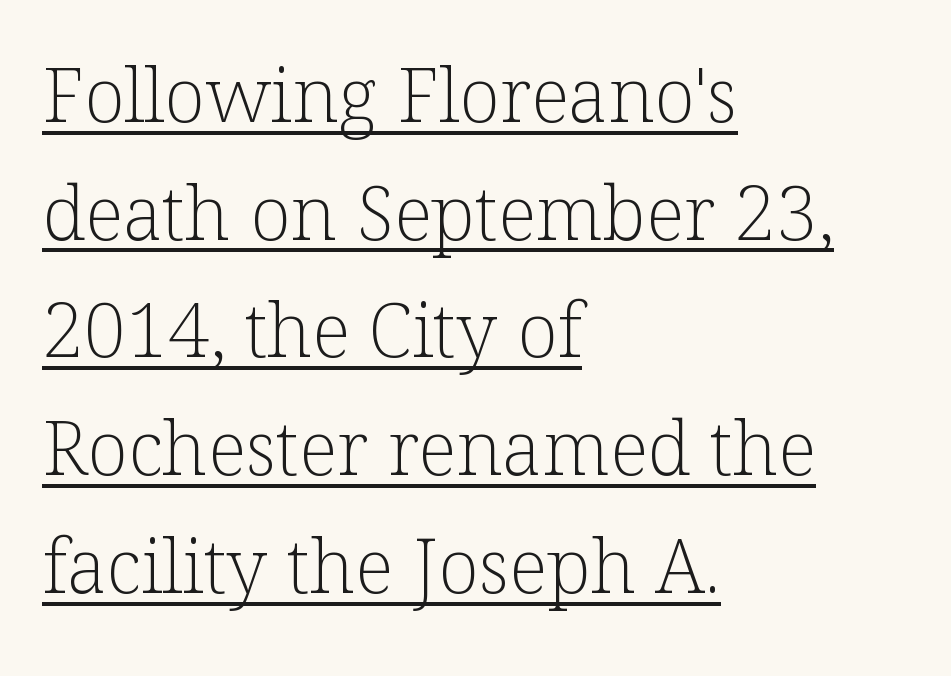
{"serif": "yes", "italic": "no", "bold": "no", "weight": "light", "width": "normal", "stroke_contrast": "low", "x_height": "medium", "monospaced": "no", "underline": "yes", "align": "left", "line_spacing": "normal", "line_spacing_ratio": 1.57, "letter_spacing": "normal", "letter_spacing_em": 0.0, "glyph_px": 75}
